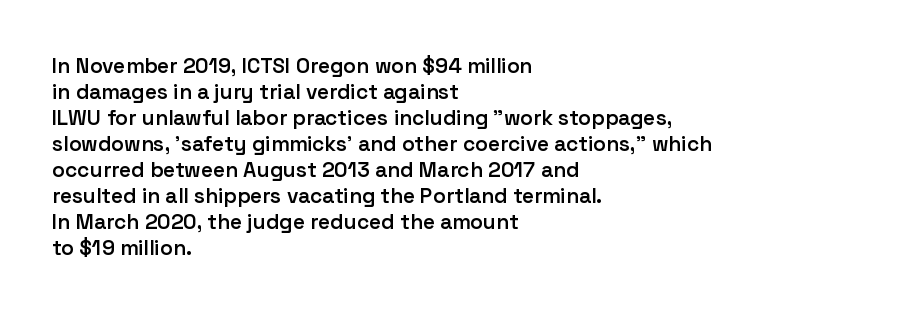
Q: Is the text bold? A: Semi-bold.
Q: Is the text italic (slanted)? A: No, it is upright.
Q: Is the text underlined? A: No.
Q: How is the paragraph aligned? A: Left-aligned.
Q: Is the spacing between letters normal or unusually wide? A: Normal.
